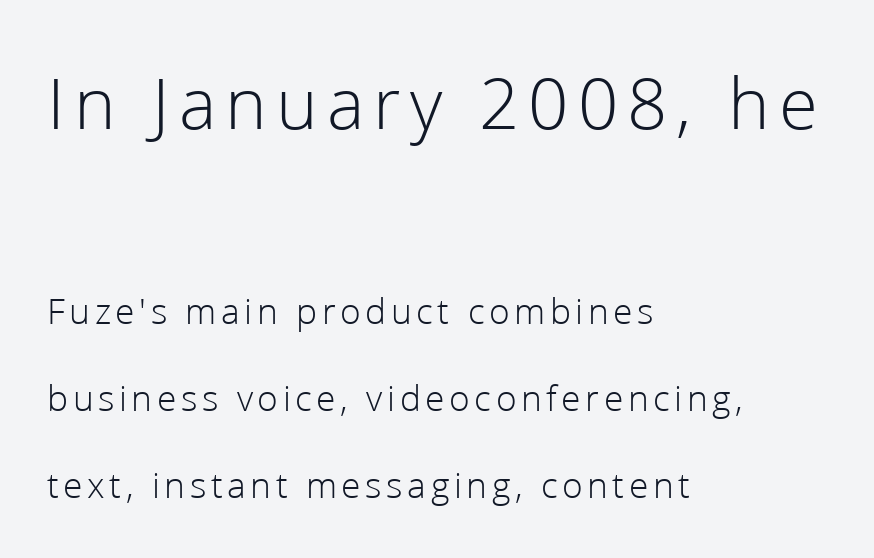
In this sample the first text group is rendered at the bigger scale. Typographically, this falls in the sans-serif category. Do the characters align in a grid? No, the font is proportional. Heft: none added — not bold. Ascenders rise straight up at ninety degrees. The passage shown is not underscored anywhere.
